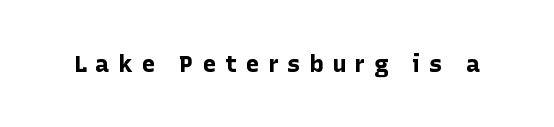
Q: Is the text bold? A: Yes.
Q: Is the text italic (slanted)? A: No, it is upright.
Q: Is the text underlined? A: No.
Q: Is the spacing between letters normal or unusually wide? A: Unusually wide.
